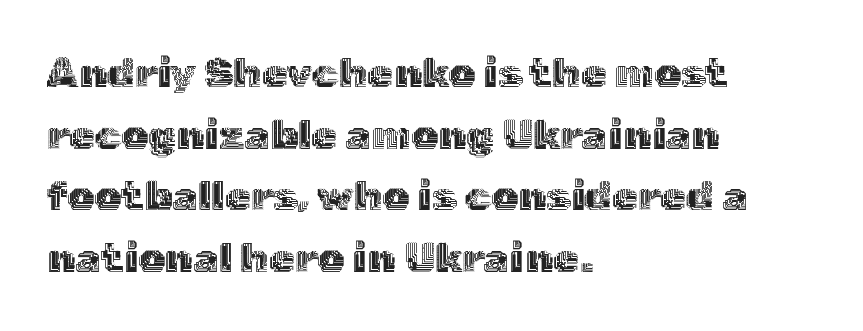
{"italic": "no", "width": "normal", "x_height": "medium", "monospaced": "no", "underline": "no", "align": "left", "line_spacing": "normal", "line_spacing_ratio": 1.47, "letter_spacing": "normal", "letter_spacing_em": 0.0, "glyph_px": 42}
